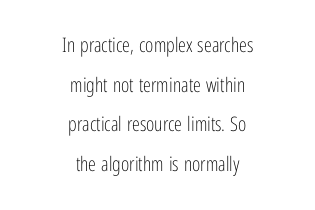
Short note: letters normally spaced. Each row of text sits above clean, open space. Bold? No — there's no thickening of the strokes. The compositor balanced each line on the midline. Summary of vertical rhythm: relaxed, with wide interline spacing. Unlike italic type, these characters show no tilt at all.
